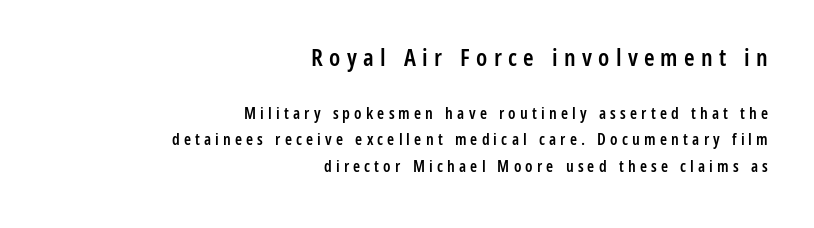
The image shows 24 px text type, upright; set right-aligned, normal line spacing (1.68x), unusually wide letter spacing (+0.26 em), not underlined; the first (top) block is 1.5x larger.
